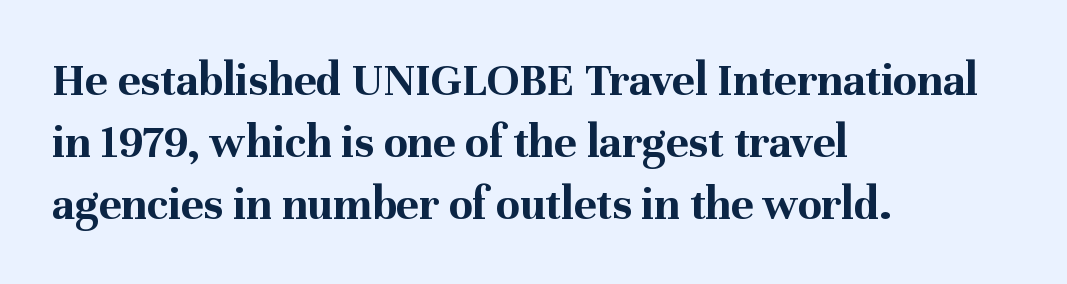
Q: Is the text bold? A: Yes.
Q: Is the text italic (slanted)? A: No, it is upright.
Q: Is the typeface a serif or a sans-serif typeface? A: Serif.
Q: Is the text underlined? A: No.
Q: How is the paragraph aligned? A: Left-aligned.
Q: Is the spacing between letters normal or unusually wide? A: Normal.
Q: Is the spacing between lines tight, normal or loose? A: Normal.
Q: Width (condensed, normal, or wide)? A: Normal.
Q: Stroke contrast? A: Medium.
Q: x-height? A: Medium.
Q: Monospaced? A: No.
